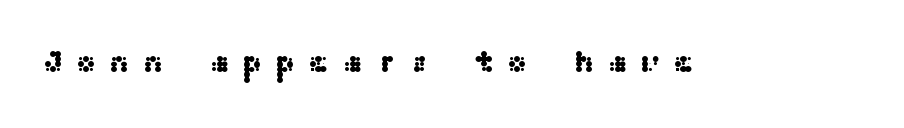
{"serif": "no", "italic": "no", "width": "wide", "stroke_contrast": "medium", "x_height": "medium", "underline": "no", "letter_spacing": "wide", "letter_spacing_em": 0.37, "glyph_px": 32}
